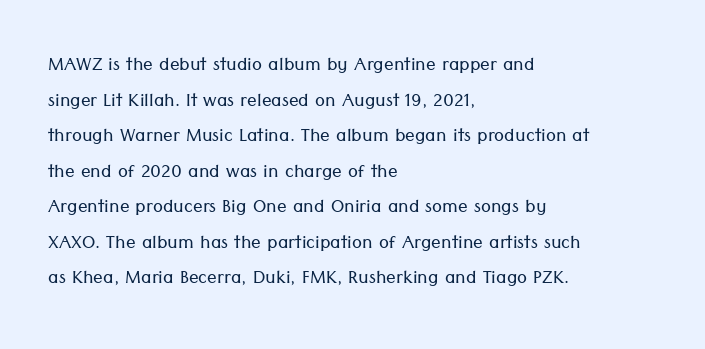
The image shows 24 px text type, upright; set left-aligned, normal line spacing (1.48x), normal letter spacing, not underlined.
